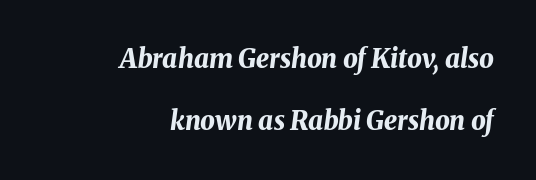
It's the slanting kind of type. This rendering features lettering with no underline. The passage shown is emphatically bold. Widely set lines give the paragraph a tall, airy silhouette. The face used here is rendered with its standard letterfit. Does the copy run flush right? Yes — the right margin is perfectly even.
